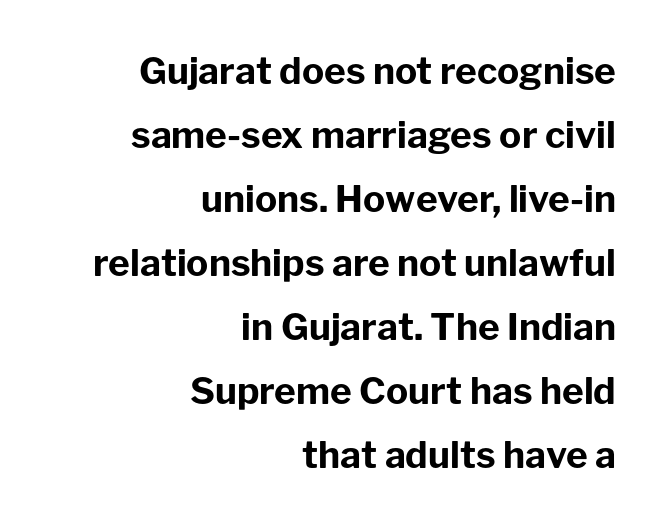
{"serif": "no", "italic": "no", "bold": "yes", "weight": "bold", "width": "normal", "stroke_contrast": "low", "x_height": "medium", "monospaced": "no", "underline": "no", "align": "right", "line_spacing_ratio": 1.73, "letter_spacing": "normal", "letter_spacing_em": 0.0, "glyph_px": 37}
